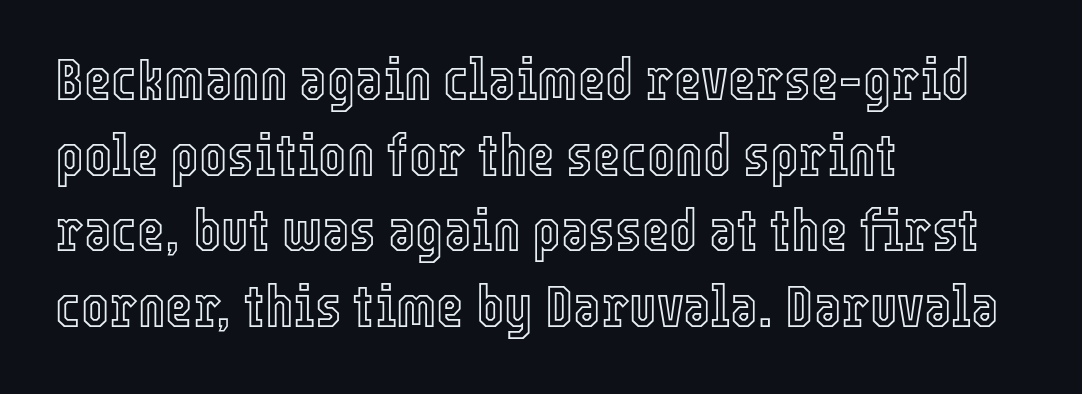
{"italic": "no", "width": "condensed", "x_height": "medium", "monospaced": "no", "underline": "no", "align": "left", "line_spacing": "normal", "line_spacing_ratio": 1.28, "letter_spacing": "normal", "letter_spacing_em": 0.0, "glyph_px": 59}
